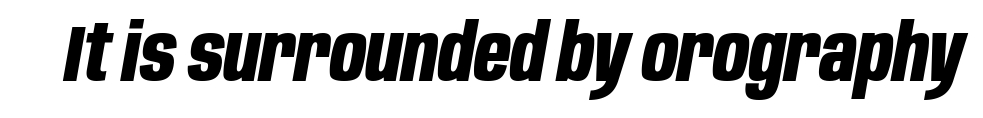
Q: Is the text bold? A: Yes.
Q: Is the text italic (slanted)? A: Yes, it leans right by about 10 degrees.
Q: Is the text underlined? A: No.
Q: Is the spacing between letters normal or unusually wide? A: Normal.
Q: Width (condensed, normal, or wide)? A: Condensed.
Q: Stroke contrast? A: Low.
Q: x-height? A: Large.
Q: Monospaced? A: No.
